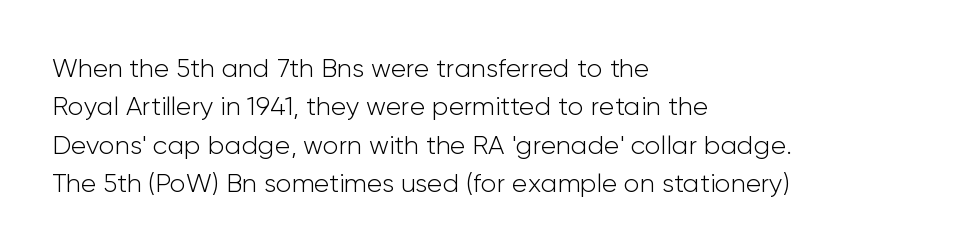
{"italic": "no", "bold": "no", "underline": "no", "align": "left", "line_spacing": "normal", "line_spacing_ratio": 1.48, "letter_spacing": "normal", "letter_spacing_em": 0.0, "glyph_px": 26}
